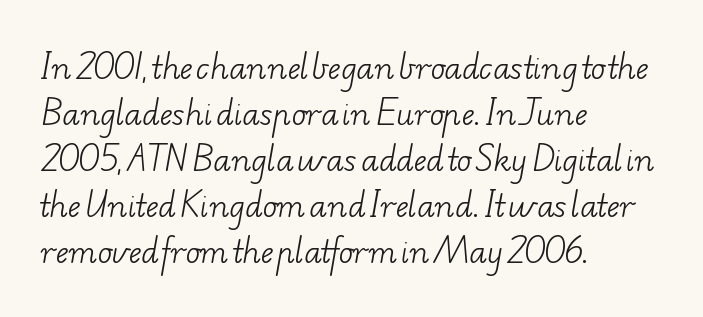
The image shows 30 px light, wide serif type; set left-aligned, normal line spacing (1.53x), normal letter spacing, not underlined; low stroke contrast and a small x-height.
